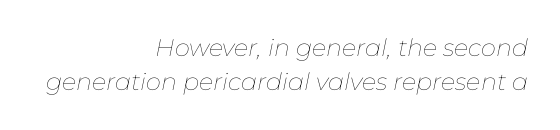
Q: Is the text bold? A: No.
Q: Is the text italic (slanted)? A: Yes, it leans right by about 11 degrees.
Q: Is the text underlined? A: No.
Q: How is the paragraph aligned? A: Right-aligned.
Q: Is the spacing between letters normal or unusually wide? A: Normal.
Q: Is the spacing between lines tight, normal or loose? A: Normal.
